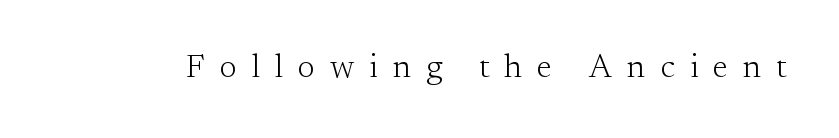
Glyph-to-glyph distance is far greater than everyday printed text. Look at the bottom of the vertical strokes: they flare into serifs here. Descenders hang freely into open space. Looks like regular typesetting: each glyph gets only the width it needs. It's the straight-up-and-down kind of type. The typeface has the unassuming heft of standard copy or less.
